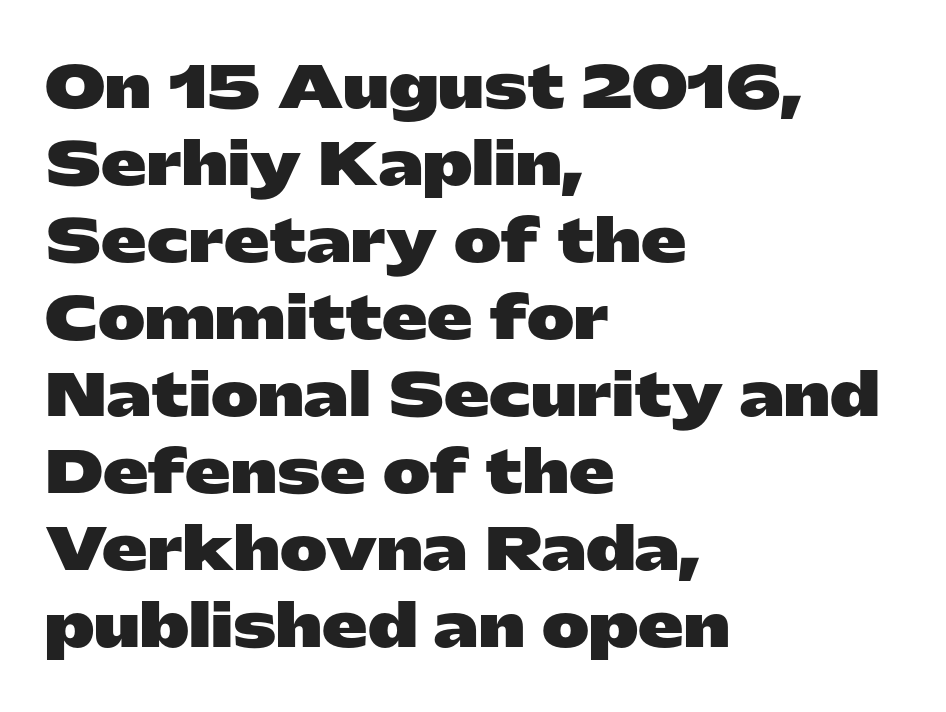
The image shows 57 px heavy, wide sans-serif type, upright; set left-aligned, normal line spacing (1.35x), normal letter spacing, not underlined; low stroke contrast and a medium x-height.
